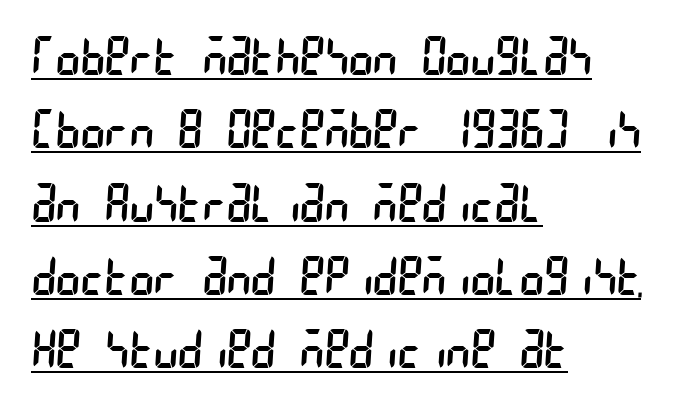
{"serif": "no", "bold": "no", "weight": "regular", "width": "condensed", "stroke_contrast": "low", "x_height": "large", "underline": "yes", "align": "left", "line_spacing": "normal", "line_spacing_ratio": 1.41, "letter_spacing": "normal", "letter_spacing_em": 0.0, "glyph_px": 52}
